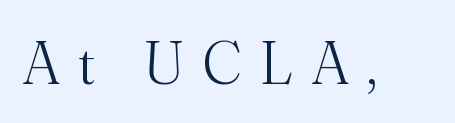
Q: Is the text bold? A: No.
Q: Is the text italic (slanted)? A: No, it is upright.
Q: Is the typeface a serif or a sans-serif typeface? A: Serif.
Q: Is the text underlined? A: No.
Q: Is the spacing between letters normal or unusually wide? A: Unusually wide.
Q: Width (condensed, normal, or wide)? A: Normal.
Q: Stroke contrast? A: Medium.
Q: x-height? A: Small.
Q: Monospaced? A: No.
